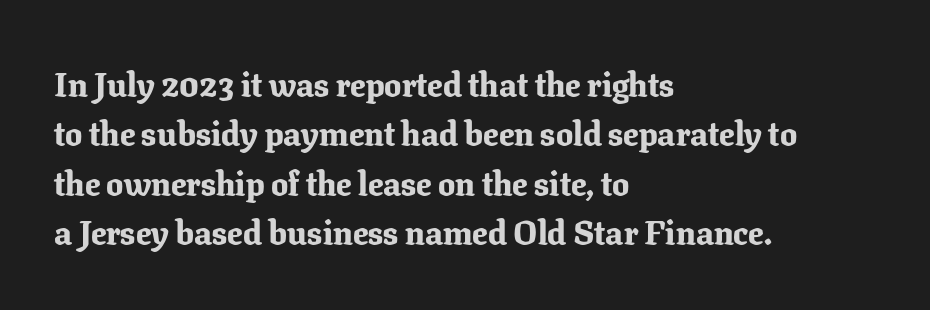
The image shows 34 px bold serif type, upright; set left-aligned, normal line spacing (1.45x), normal letter spacing, not underlined; low stroke contrast and a medium x-height.
